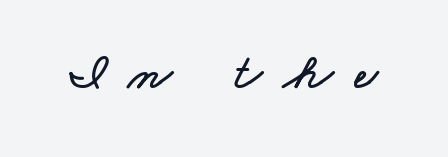
Q: Is the text underlined? A: No.
Q: Is the spacing between letters normal or unusually wide? A: Unusually wide.
Q: Width (condensed, normal, or wide)? A: Wide.
Q: Stroke contrast? A: Low.
Q: x-height? A: Small.
Q: Monospaced? A: No.
